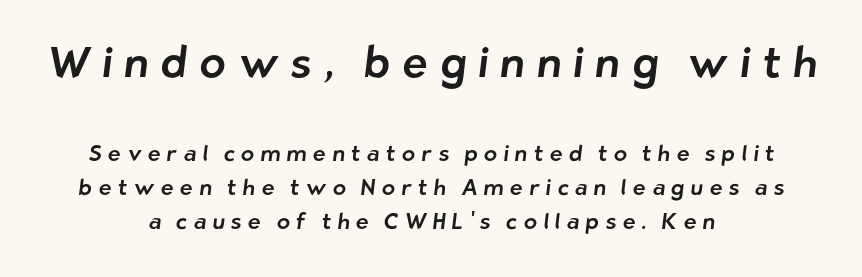
The image shows 43 px sans-serif type; set centered, normal line spacing (1.55x), unusually wide letter spacing (+0.28 em), not underlined; the first (top) block is 1.95x larger; low stroke contrast and a medium x-height.
